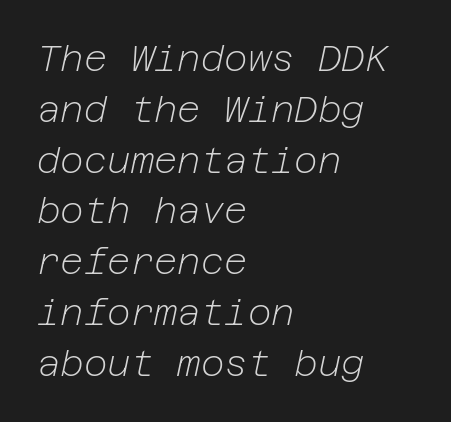
{"italic": "yes", "lean": "right", "slant_degrees": 12, "bold": "no", "weight": "light", "width": "normal", "stroke_contrast": "low", "x_height": "medium", "underline": "no", "align": "left", "line_spacing": "normal", "line_spacing_ratio": 1.41, "letter_spacing": "normal", "letter_spacing_em": 0.0, "glyph_px": 36}
